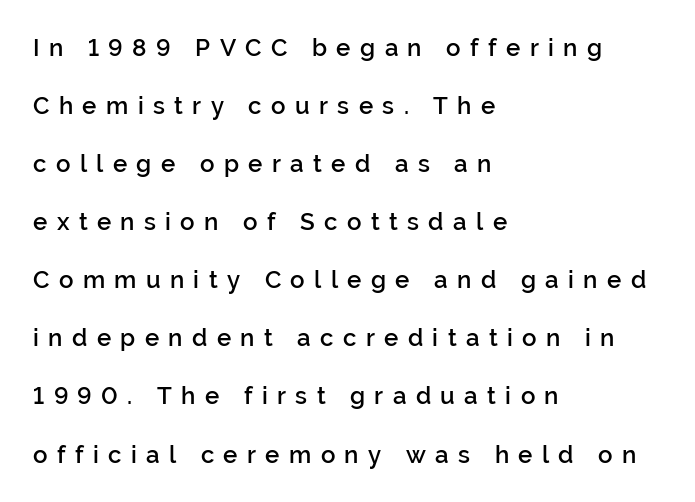
Q: Is the text bold? A: Semi-bold.
Q: Is the text italic (slanted)? A: No, it is upright.
Q: Is the text underlined? A: No.
Q: How is the paragraph aligned? A: Left-aligned.
Q: Is the spacing between letters normal or unusually wide? A: Unusually wide.
Q: Is the spacing between lines tight, normal or loose? A: Loose.
